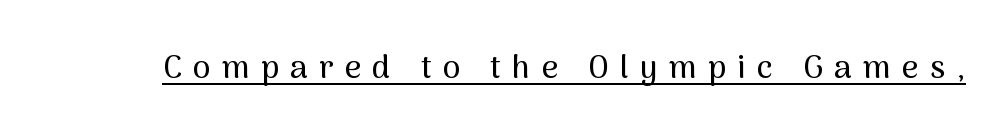
{"serif": "no", "italic": "no", "width": "normal", "stroke_contrast": "medium", "x_height": "medium", "monospaced": "no", "underline": "yes", "letter_spacing": "wide", "letter_spacing_em": 0.35, "glyph_px": 32}
